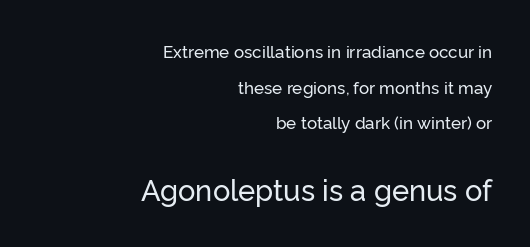
{"serif": "no", "italic": "no", "width": "normal", "stroke_contrast": "low", "x_height": "medium", "monospaced": "no", "underline": "no", "align": "right", "line_spacing": "loose", "line_spacing_ratio": 2.09, "letter_spacing": "normal", "letter_spacing_em": 0.0, "larger_block": "second", "size_ratio": 1.71, "glyph_px": 29}
